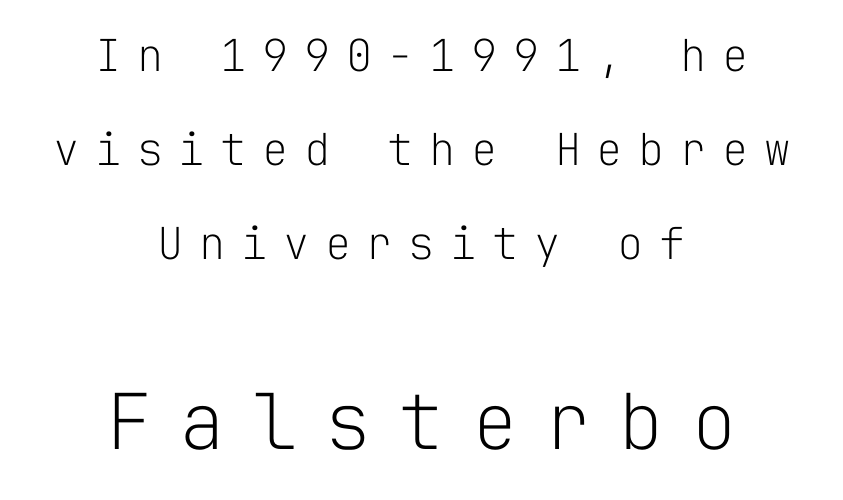
{"serif": "no", "italic": "no", "bold": "no", "weight": "light", "width": "normal", "stroke_contrast": "low", "x_height": "medium", "monospaced": "yes", "underline": "no", "align": "center", "line_spacing": "loose", "line_spacing_ratio": 2.14, "letter_spacing": "wide", "letter_spacing_em": 0.35, "larger_block": "second", "size_ratio": 1.75, "glyph_px": 77}
